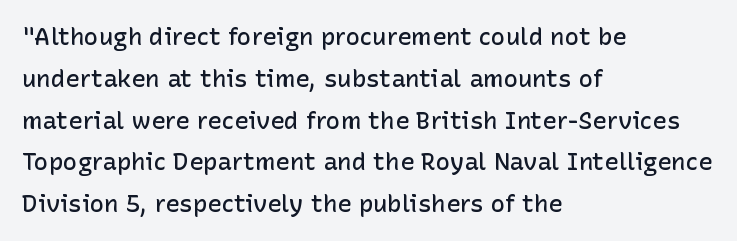
The image shows 24 px text type, upright; set left-aligned, line spacing 1.74x, normal letter spacing, not underlined.
